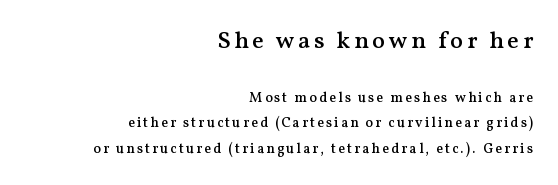
Q: Is the text bold? A: Semi-bold.
Q: Is the text italic (slanted)? A: No, it is upright.
Q: Is the text underlined? A: No.
Q: How is the paragraph aligned? A: Right-aligned.
Q: Which block of text is set in a larger size, the first (top) or the second (bottom)? A: The first (top) one.
